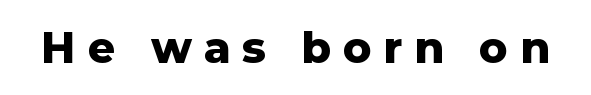
The passage shown is not underscored anywhere. I'd call this a sans setting — the letters go barefoot. Is the letter spacing exaggerated? Yes — the characters are pushed far apart. In terms of posture, this sample is upright.
